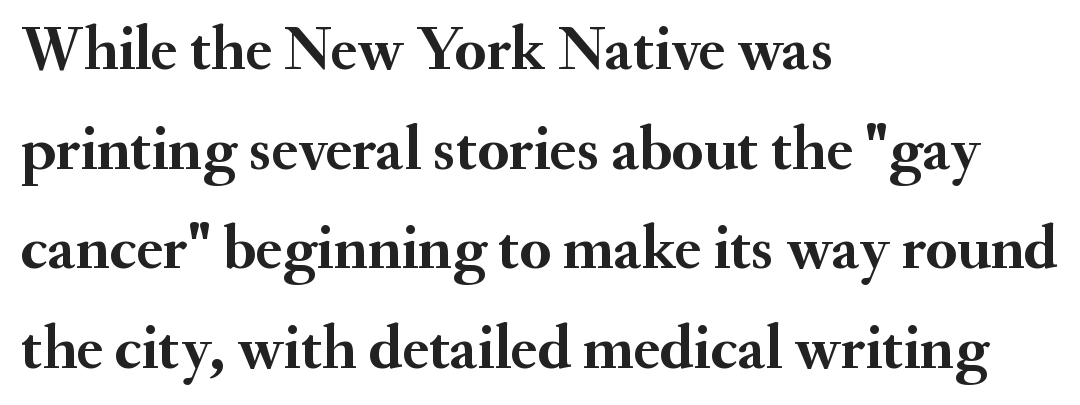
Q: Is the text bold? A: Yes.
Q: Is the text italic (slanted)? A: No, it is upright.
Q: Is the typeface a serif or a sans-serif typeface? A: Serif.
Q: Is the text underlined? A: No.
Q: How is the paragraph aligned? A: Left-aligned.
Q: Is the spacing between letters normal or unusually wide? A: Normal.
Q: Is the spacing between lines tight, normal or loose? A: Normal.
Q: Width (condensed, normal, or wide)? A: Normal.
Q: Stroke contrast? A: Medium.
Q: x-height? A: Small.
Q: Monospaced? A: No.
